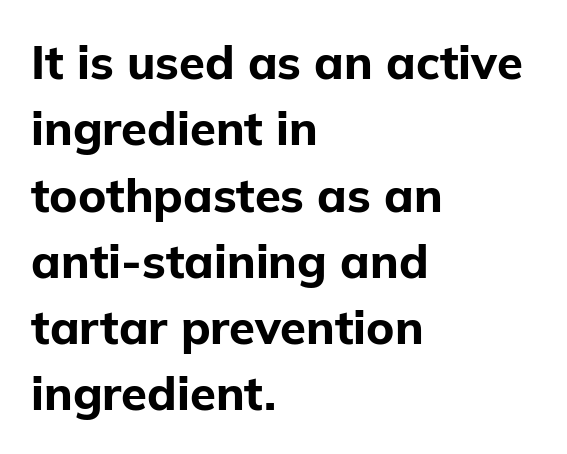
{"serif": "no", "italic": "no", "bold": "yes", "weight": "bold", "width": "normal", "stroke_contrast": "low", "x_height": "medium", "monospaced": "no", "underline": "no", "align": "left", "line_spacing": "normal", "line_spacing_ratio": 1.41, "letter_spacing": "normal", "letter_spacing_em": 0.0, "glyph_px": 47}
